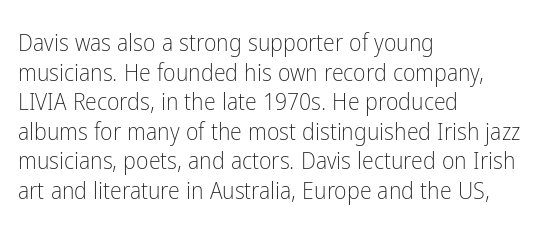
{"italic": "no", "bold": "no", "underline": "no", "align": "left", "line_spacing_ratio": 1.23, "letter_spacing": "normal", "letter_spacing_em": 0.0, "glyph_px": 24}
